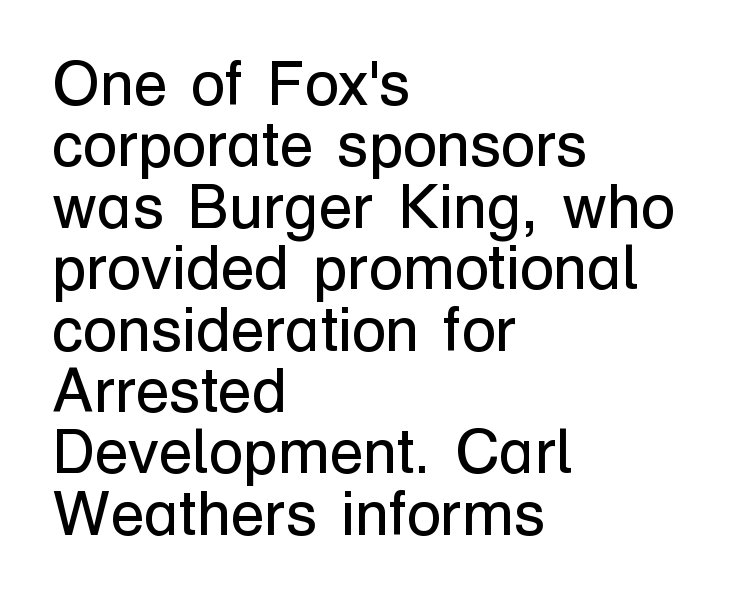
The image shows 62 px regular-weight sans-serif type, upright; set left-aligned, tight line spacing (0.99x), normal letter spacing, not underlined; low stroke contrast and a medium x-height.
